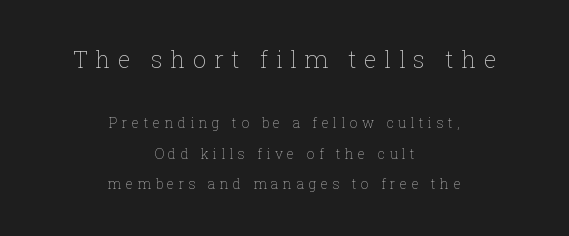
The image shows 24 px text type, upright; set centered, loose line spacing (2.17x), unusually wide letter spacing (+0.31 em), not underlined; the first (top) block is 1.71x larger.
